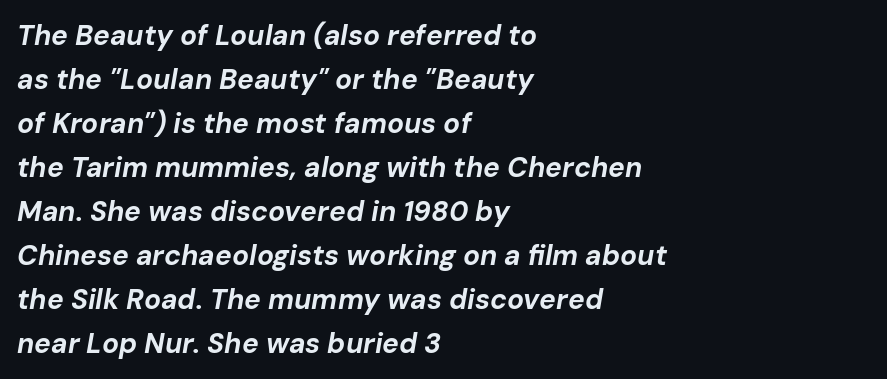
The image shows 28 px bold type, italic (leaning right); set left-aligned, normal line spacing (1.57x), normal letter spacing, not underlined; low stroke contrast and a medium x-height.
